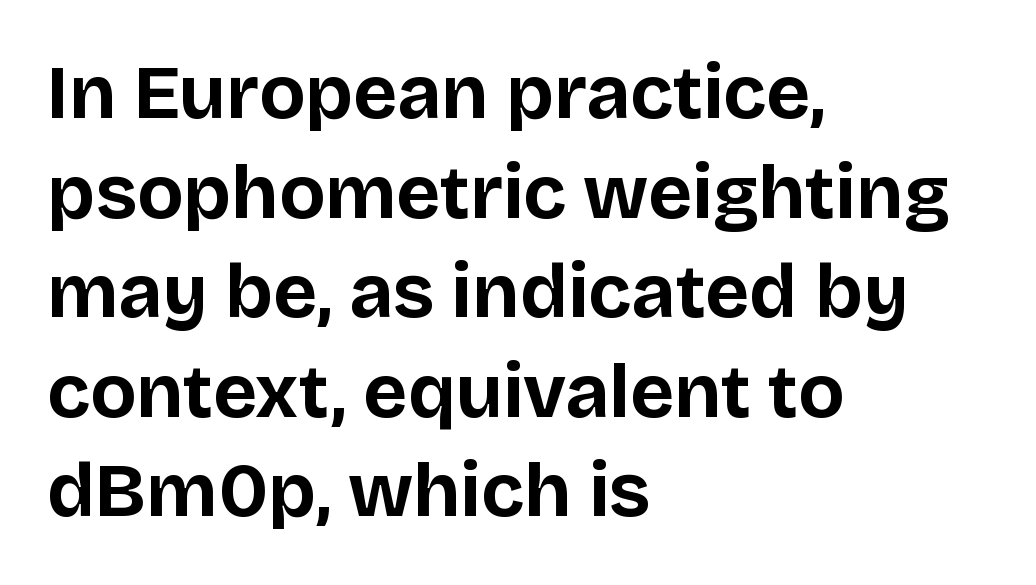
{"serif": "no", "italic": "no", "bold": "yes", "weight": "bold", "width": "normal", "stroke_contrast": "low", "x_height": "large", "monospaced": "no", "underline": "no", "align": "left", "line_spacing": "normal", "line_spacing_ratio": 1.31, "letter_spacing": "normal", "letter_spacing_em": 0.0, "glyph_px": 76}
